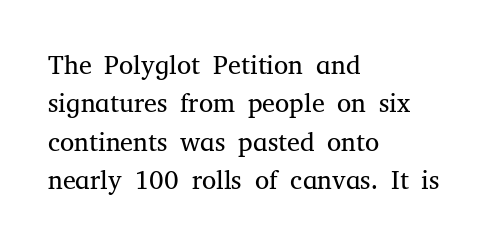
Leftover space on each line is placed entirely after the last word. The font sits on the lighter half of the weight spectrum, regular included. Here the glyphs are tracked normally, forming tight word shapes. Evenly set lines give the paragraph a standard silhouette. The area under the type is left untouched. The letters stand upright; this is a roman face.
